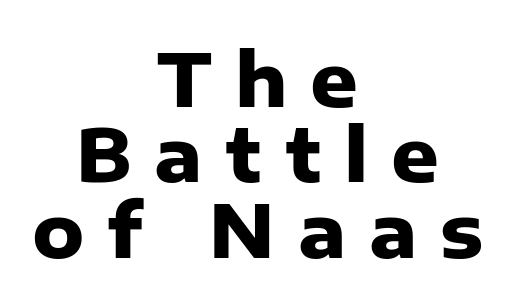
Unlike italic type, these characters show no tilt at all. Observe the wide spacing: letters keep a clear distance from each other. Proportional: the letters do not fall into vertical columns. This sample trades vertical openness for compactness between lines. Rule under the text: the space is simply empty.
